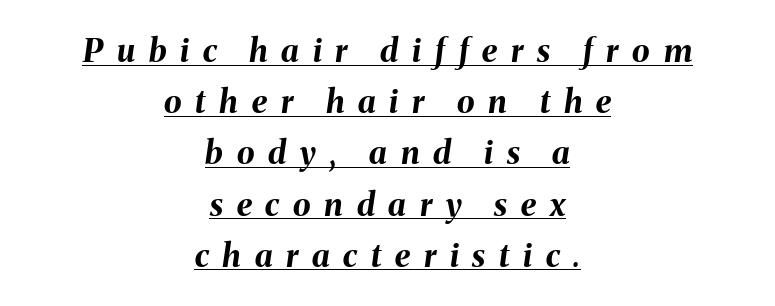
{"italic": "yes", "lean": "right", "slant_degrees": 8, "bold": "yes", "weight": "bold", "width": "normal", "stroke_contrast": "medium", "x_height": "medium", "monospaced": "no", "underline": "yes", "align": "center", "line_spacing": "normal", "line_spacing_ratio": 1.6, "letter_spacing": "wide", "letter_spacing_em": 0.43, "glyph_px": 32}
